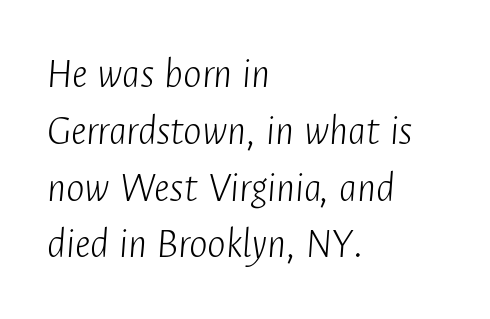
Q: Is the text bold? A: No.
Q: Is the text italic (slanted)? A: Yes, it leans right by about 4 degrees.
Q: Is the text underlined? A: No.
Q: How is the paragraph aligned? A: Left-aligned.
Q: Is the spacing between letters normal or unusually wide? A: Normal.
Q: Is the spacing between lines tight, normal or loose? A: Normal.
Q: Width (condensed, normal, or wide)? A: Condensed.
Q: Stroke contrast? A: Low.
Q: x-height? A: Medium.
Q: Monospaced? A: No.
